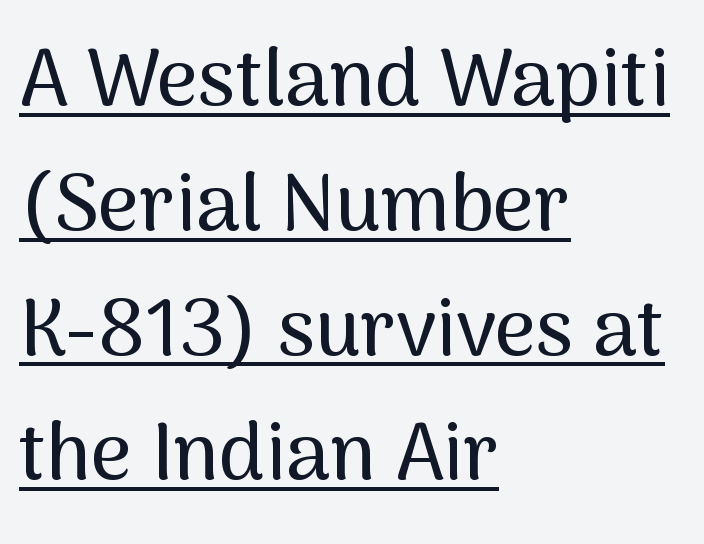
Glyph-to-glyph distance matches everyday printed text. This sample uses a sans-serif face. Each letter keeps its own natural width here, so spacing adapts to shape. Every row of glyphs begins at an identical x-position on the left. Characters remain perfectly vertical along every line.
